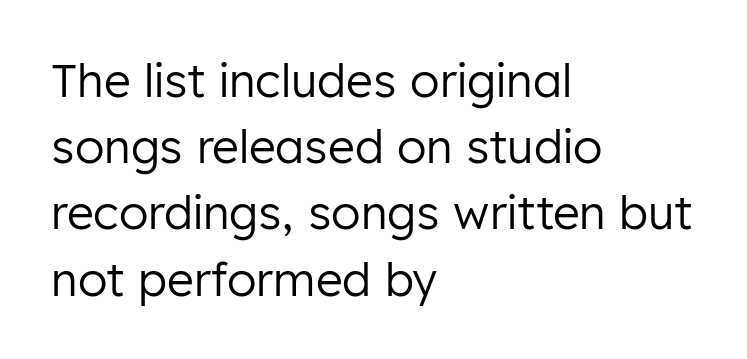
Here the designer chose a conventional face with non-uniform glyph widths. If you drew a ruler down the left edge, every line would touch it. Weight: not bold — regular or lighter. The passage shown stacks its lines at a standard gap.
